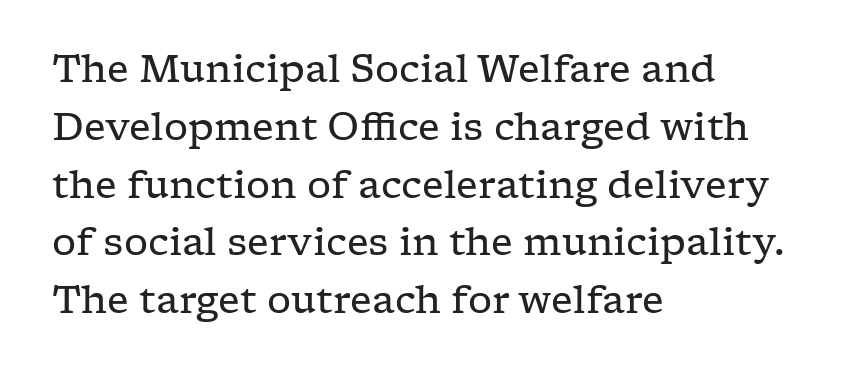
Has an underline been added? It has not. Line spacing here is normal. The horizontal fit of the characters is conventional and even. The passage is arranged the way most books set body copy — flush left. Serifs: yes, visible at the terminals of the letterforms.
